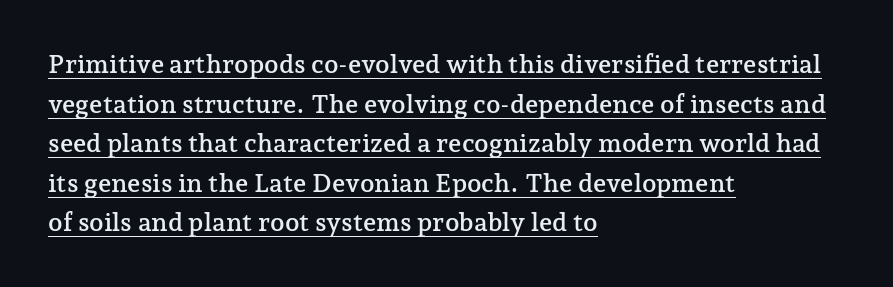
{"italic": "no", "underline": "yes", "align": "left", "line_spacing": "normal", "line_spacing_ratio": 1.52, "letter_spacing": "normal", "letter_spacing_em": 0.0, "glyph_px": 26}
